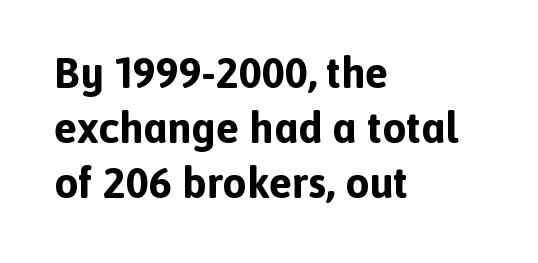
{"serif": "no", "italic": "no", "bold": "yes", "weight": "bold", "width": "normal", "x_height": "medium", "monospaced": "no", "underline": "no", "align": "left", "line_spacing": "normal", "line_spacing_ratio": 1.28, "letter_spacing": "normal", "letter_spacing_em": 0.0, "glyph_px": 43}
